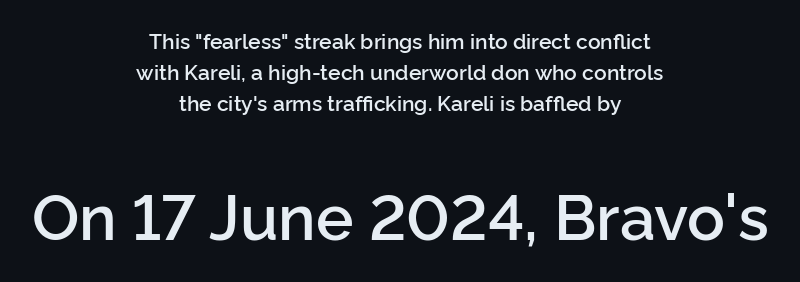
The image shows 63 px semibold sans-serif type, upright; set centered, normal line spacing (1.47x), normal letter spacing, not underlined; the second (bottom) block is 3.0x larger; low stroke contrast and a medium x-height.
